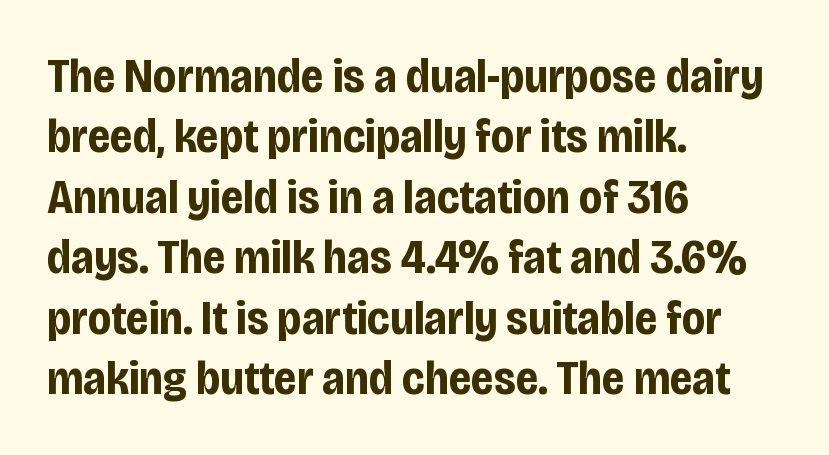
The image shows 48 px bold, condensed sans-serif type, upright; set left-aligned, normal line spacing (1.26x), normal letter spacing, not underlined; low stroke contrast and a large x-height.
